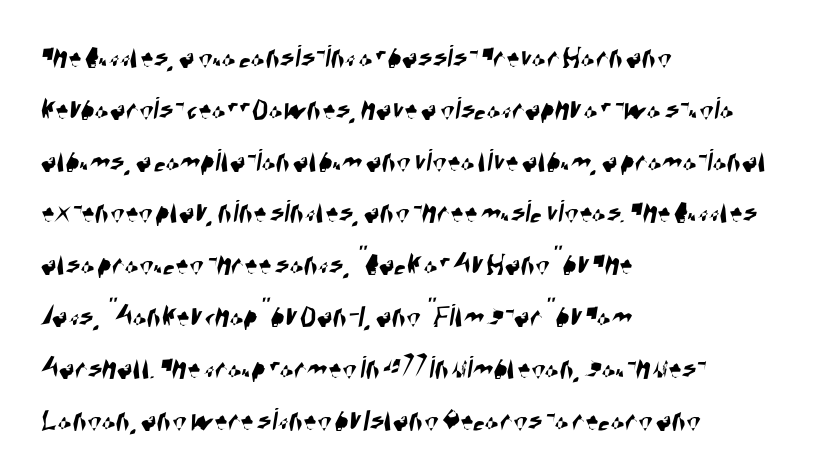
{"serif": "no", "width": "condensed", "stroke_contrast": "high", "x_height": "large", "monospaced": "no", "underline": "no", "align": "left", "line_spacing": "normal", "line_spacing_ratio": 1.57, "letter_spacing": "normal", "letter_spacing_em": 0.0, "glyph_px": 33}
